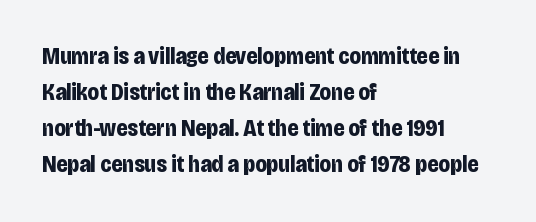
Q: Is the text bold? A: Yes.
Q: Is the text italic (slanted)? A: No, it is upright.
Q: Is the text underlined? A: No.
Q: How is the paragraph aligned? A: Left-aligned.
Q: Is the spacing between letters normal or unusually wide? A: Normal.
Q: Is the spacing between lines tight, normal or loose? A: Normal.
